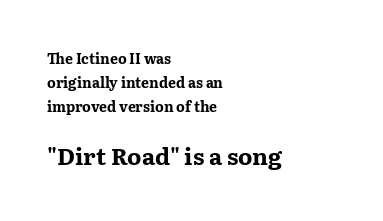
The image shows 23 px bold type, upright; set left-aligned, line spacing 1.71x, normal letter spacing, not underlined; the second (bottom) block is 1.64x larger.
